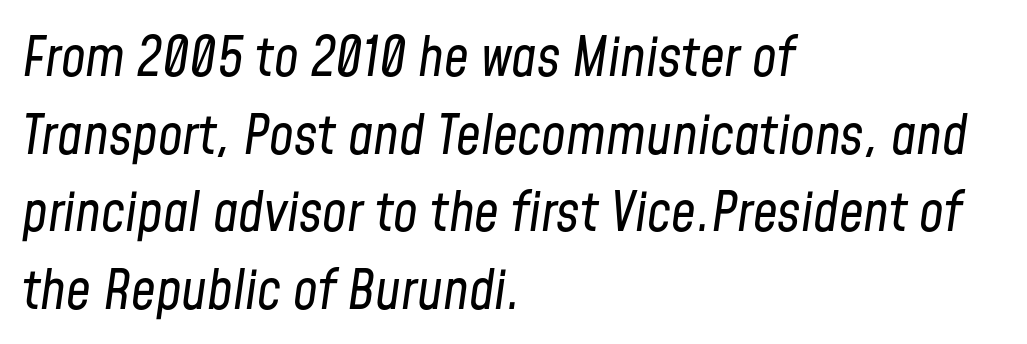
{"italic": "yes", "lean": "right", "slant_degrees": 8, "bold": "no", "weight": "regular", "width": "condensed", "stroke_contrast": "low", "x_height": "medium", "monospaced": "no", "underline": "no", "align": "left", "line_spacing": "normal", "line_spacing_ratio": 1.41, "letter_spacing": "normal", "letter_spacing_em": 0.0, "glyph_px": 55}
